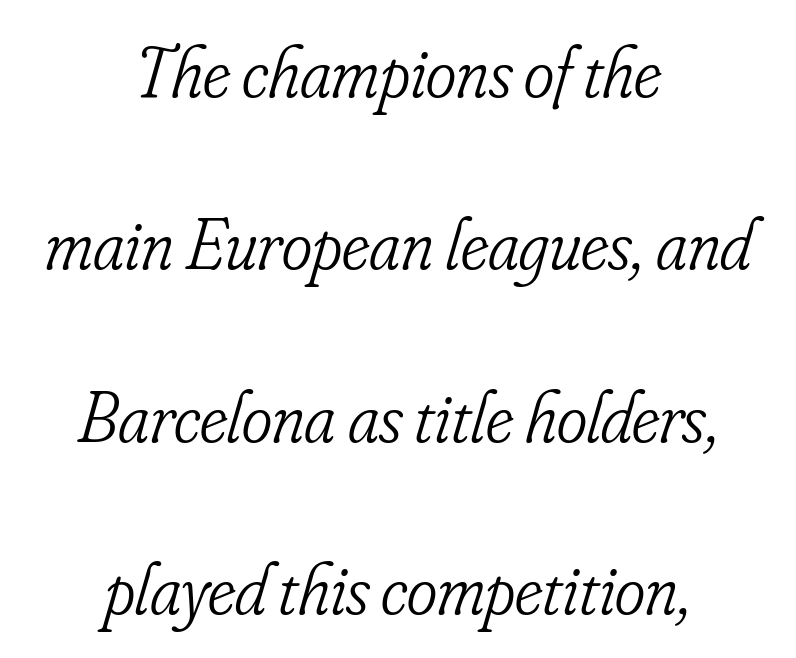
The image shows 73 px light, condensed serif type, italic (leaning right); set centered, loose line spacing (2.36x), normal letter spacing, not underlined; low stroke contrast and a small x-height.
